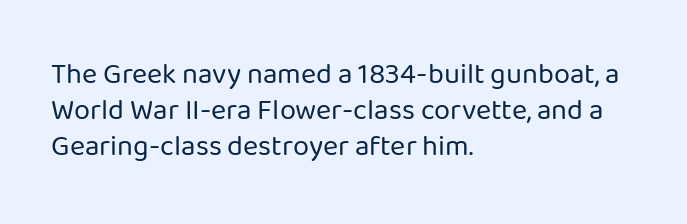
The rendering uses natural spacing where letterforms have individual widths. Any mark beneath the type? The region is blank. Which margin do the lines hug? The left one — the right edge is uneven. You can tell it's not italic because the verticals are truly vertical. These lines are composed in type without serifs.
